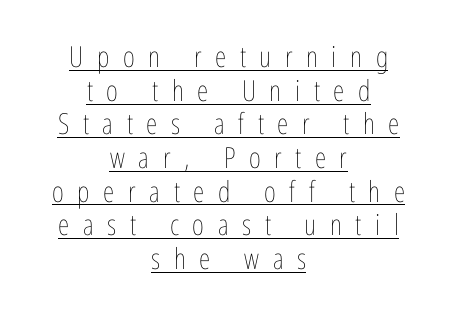
Unbolded letterforms with no extra heft. Do the characters align in a grid? No, the font is proportional. Students, observe the line beneath the letters — that is underlining. The setting favours the middle, as headings and verse often do. The font's upright variant was chosen for this text. This sample uses expanded letter spacing, leaving extra air between glyphs.
